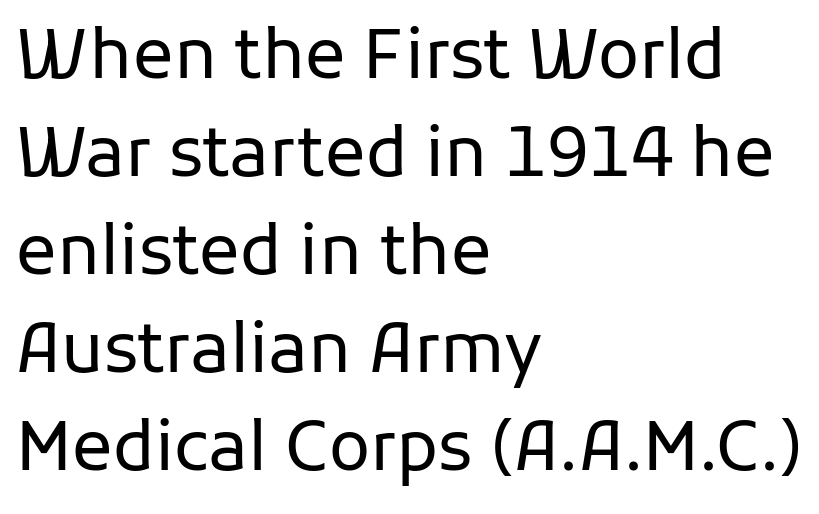
One glance says typical: line gaps are just what's usual. Caption: multi-line text, flush left, ragged right. Type without underlining. Compared with typical body copy, the letter spacing here is the same. A typesetter would mark this as roman, not italic. Varying glyph widths throughout — classic text-font behaviour.
